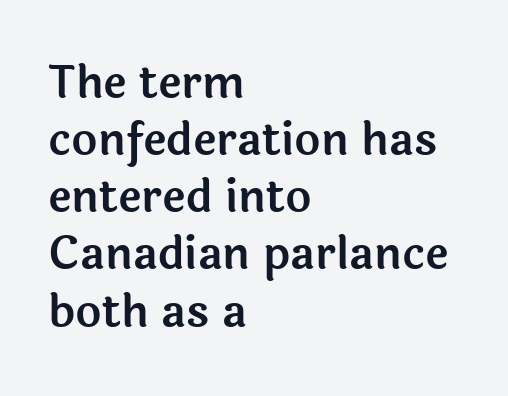
{"serif": "no", "italic": "no", "width": "normal", "x_height": "medium", "monospaced": "no", "underline": "no", "align": "left", "line_spacing": "normal", "line_spacing_ratio": 1.27, "letter_spacing": "normal", "letter_spacing_em": 0.0, "glyph_px": 45}
